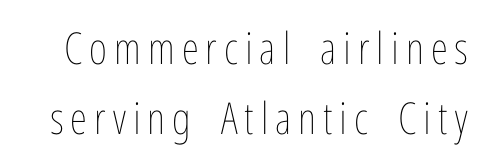
The image shows 44 px thin, condensed type, upright; set normal line spacing (1.58x), not underlined; low stroke contrast and a medium x-height.
